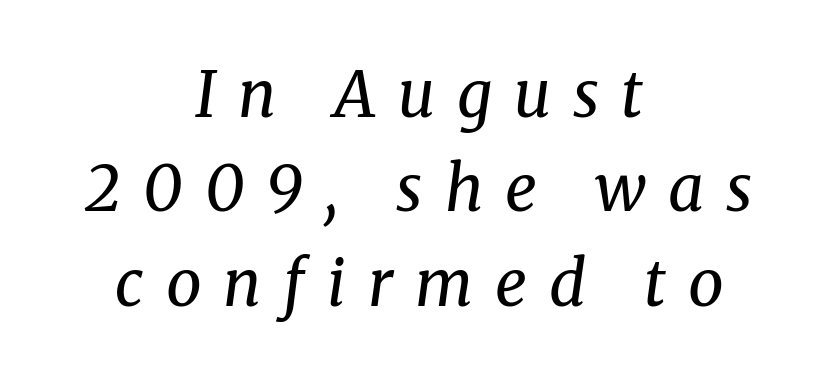
Q: Is the text bold? A: No.
Q: Is the text italic (slanted)? A: Yes, it leans right by about 8 degrees.
Q: Is the typeface a serif or a sans-serif typeface? A: Serif.
Q: Is the text underlined? A: No.
Q: How is the paragraph aligned? A: Centered.
Q: Is the spacing between letters normal or unusually wide? A: Unusually wide.
Q: Is the spacing between lines tight, normal or loose? A: Normal.
Q: Width (condensed, normal, or wide)? A: Normal.
Q: Stroke contrast? A: Medium.
Q: x-height? A: Medium.
Q: Monospaced? A: No.
